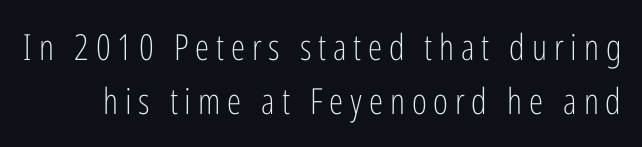
The image shows 36 px light, condensed sans-serif type, upright; set normal line spacing (1.51x), not underlined; low stroke contrast and a medium x-height.
